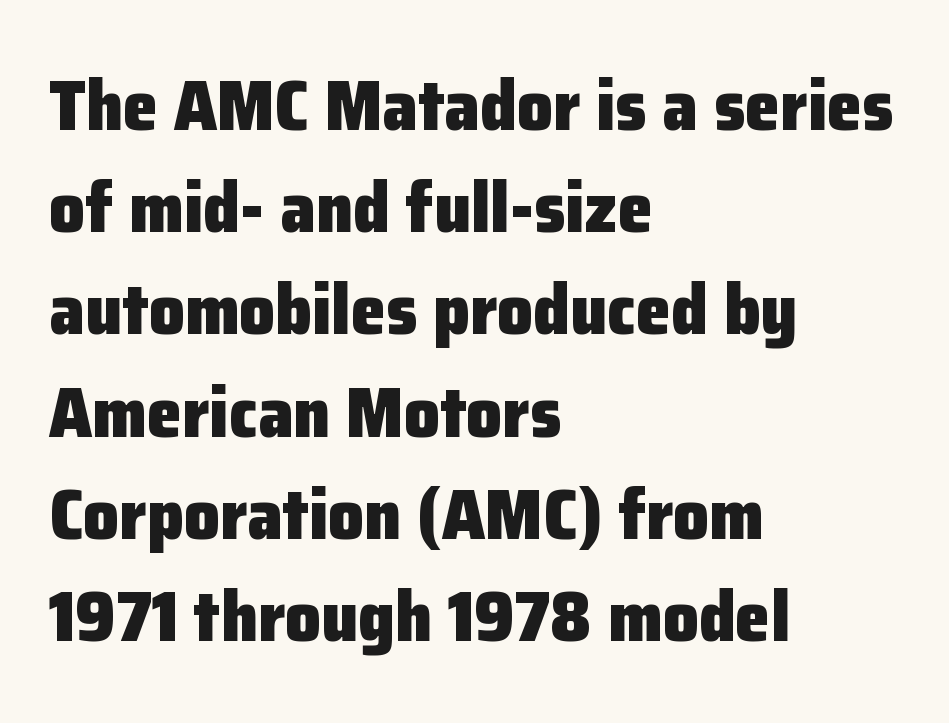
{"serif": "no", "italic": "no", "bold": "yes", "weight": "heavy", "width": "normal", "stroke_contrast": "low", "x_height": "medium", "monospaced": "no", "underline": "no", "align": "left", "line_spacing": "normal", "line_spacing_ratio": 1.44, "letter_spacing": "normal", "letter_spacing_em": 0.0, "glyph_px": 71}
